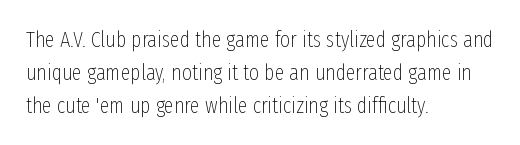
Q: Is the text bold? A: No.
Q: Is the text italic (slanted)? A: No, it is upright.
Q: Is the text underlined? A: No.
Q: How is the paragraph aligned? A: Left-aligned.
Q: Is the spacing between letters normal or unusually wide? A: Normal.
Q: Is the spacing between lines tight, normal or loose? A: Normal.
